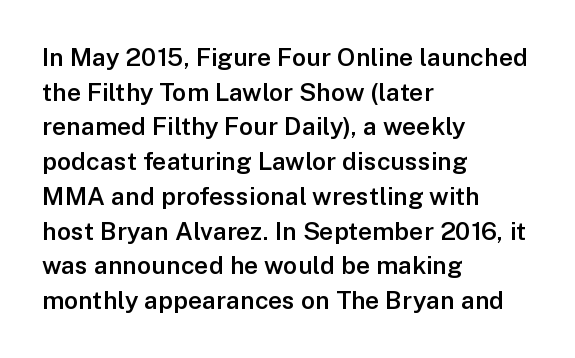
Q: Is the text bold? A: Semi-bold.
Q: Is the text italic (slanted)? A: No, it is upright.
Q: Is the text underlined? A: No.
Q: How is the paragraph aligned? A: Left-aligned.
Q: Is the spacing between letters normal or unusually wide? A: Normal.
Q: Is the spacing between lines tight, normal or loose? A: Normal.
